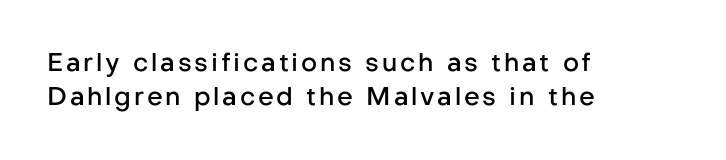
Q: Is the text bold? A: Semi-bold.
Q: Is the text italic (slanted)? A: No, it is upright.
Q: Is the text underlined? A: No.
Q: How is the paragraph aligned? A: Left-aligned.
Q: Is the spacing between lines tight, normal or loose? A: Normal.
